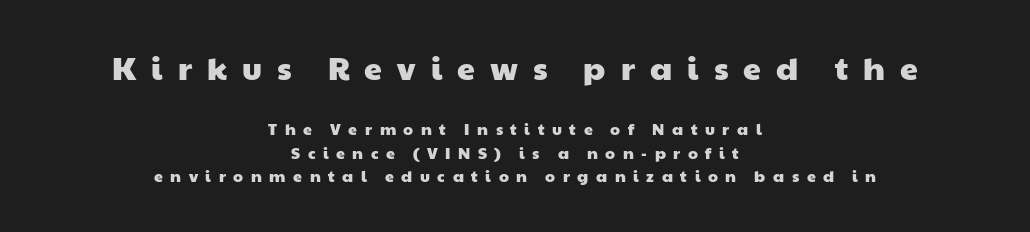
{"serif": "no", "width": "wide", "stroke_contrast": "low", "x_height": "medium", "monospaced": "no", "underline": "no", "align": "center", "line_spacing": "normal", "line_spacing_ratio": 1.48, "letter_spacing": "wide", "letter_spacing_em": 0.47, "larger_block": "first", "size_ratio": 2.0, "glyph_px": 32}
